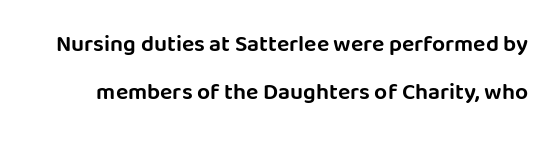
The image shows 23 px text type, upright; set loose line spacing (2.08x), normal letter spacing, not underlined.
